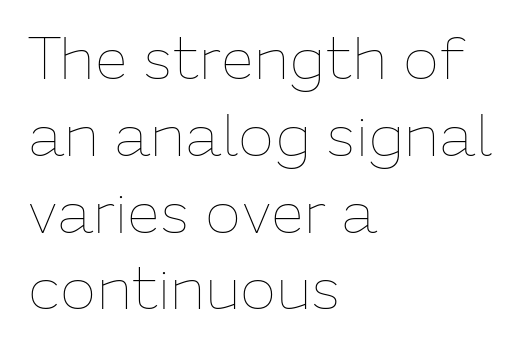
Summary of vertical rhythm: regular, with standard interline spacing. Stems here are at most as thick as an everyday book face. Is the block centered? No — it sits flush against the left margin. A typesetter would call this zero additional tracking.
